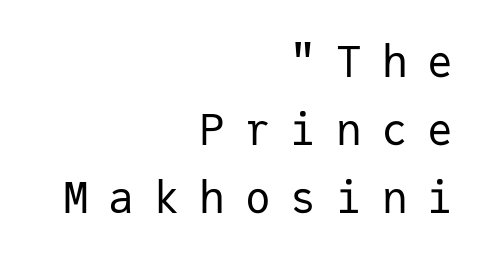
Horizontal bands of white between lines are of average thickness. Think of a typewriter: that constant character pitch is what you see here. Descenders hang freely into open space. The cut favours lightness, reaching ordinary text weight at its darkest. Characters remain perfectly vertical along every line. The passage shown has open, widely tracked lettering throughout.
